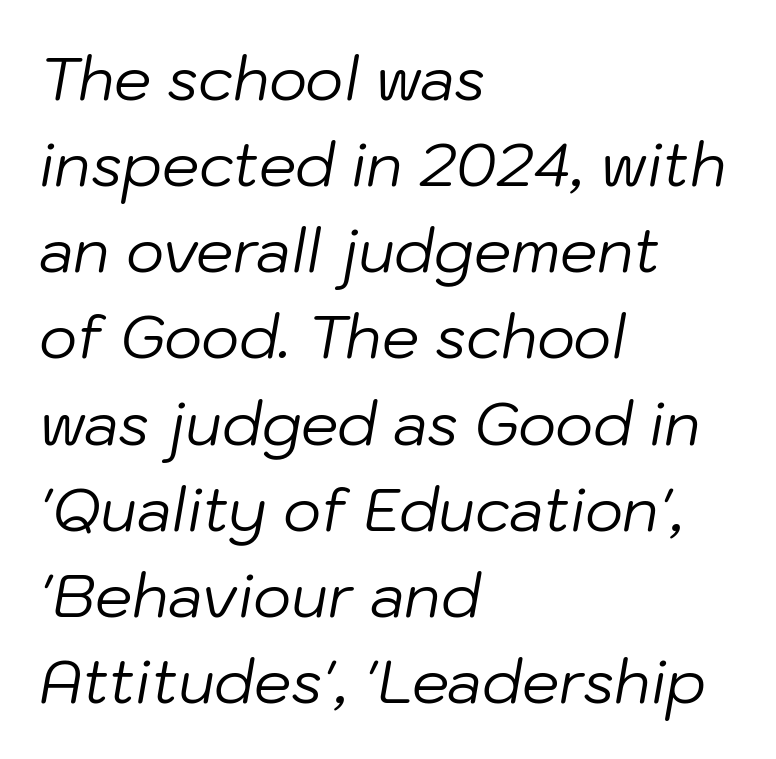
These lines are rendered in a variable-pitch font. The lines are quadded left. This is oblique type, the kind used for emphasis or titles. The block of text has a typical density, with ordinary space between rows.
